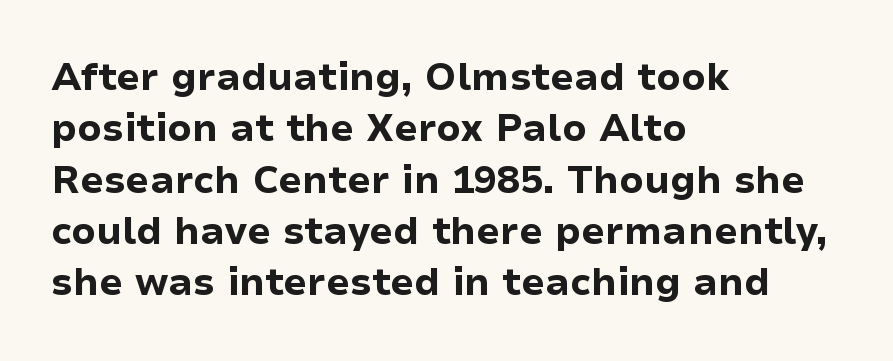
{"serif": "no", "italic": "no", "bold": "yes", "weight": "bold", "width": "normal", "stroke_contrast": "low", "x_height": "medium", "monospaced": "no", "underline": "no", "align": "left", "line_spacing": "normal", "line_spacing_ratio": 1.35, "letter_spacing": "normal", "letter_spacing_em": 0.0, "glyph_px": 38}
